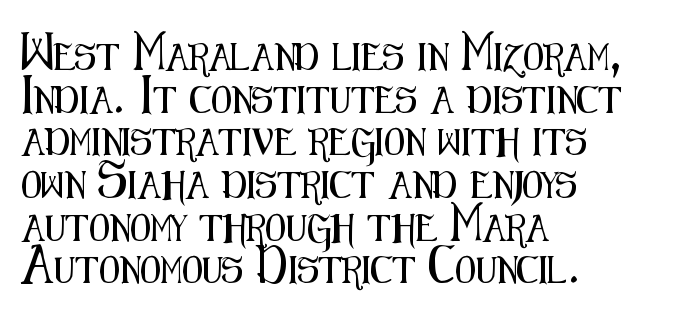
{"italic": "no", "underline": "no", "align": "left", "line_spacing": "normal", "line_spacing_ratio": 1.58, "letter_spacing": "normal", "letter_spacing_em": 0.0, "glyph_px": 27}
